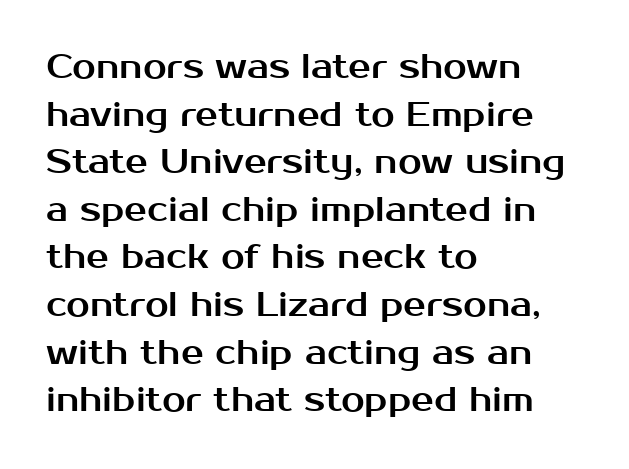
Q: Is the text italic (slanted)? A: No, it is upright.
Q: Is the typeface a serif or a sans-serif typeface? A: Sans-serif.
Q: Is the text underlined? A: No.
Q: How is the paragraph aligned? A: Left-aligned.
Q: Is the spacing between letters normal or unusually wide? A: Normal.
Q: Is the spacing between lines tight, normal or loose? A: Normal.
Q: Width (condensed, normal, or wide)? A: Normal.
Q: Stroke contrast? A: Medium.
Q: x-height? A: Medium.
Q: Monospaced? A: No.
